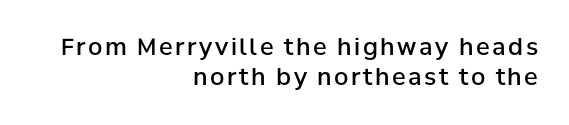
The image shows 23 px text type, upright; set right-aligned, normal line spacing (1.32x), not underlined.
